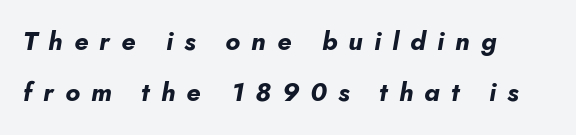
The image shows 26 px bold type, italic (leaning right); set left-aligned, loose line spacing (1.97x), unusually wide letter spacing (+0.43 em), not underlined.
